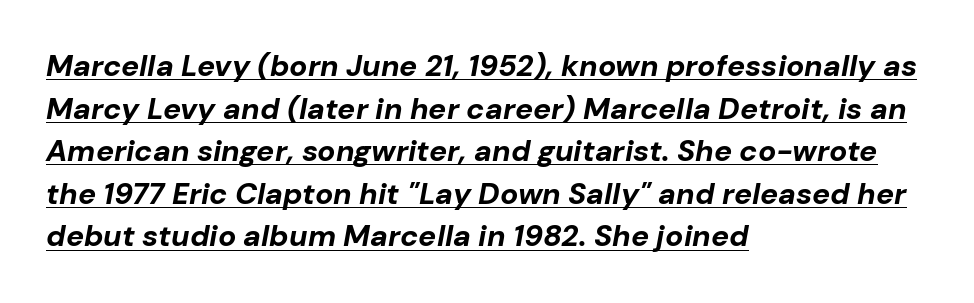
The image shows 30 px bold type, italic (leaning right); set left-aligned, normal line spacing (1.42x), normal letter spacing, underlined; low stroke contrast and a medium x-height.
